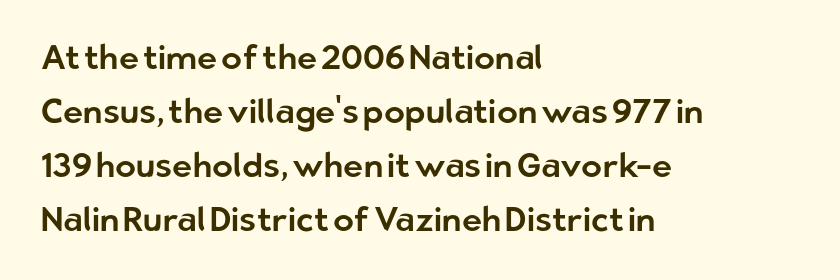
The image shows 34 px sans-serif type, upright; set left-aligned, normal line spacing (1.59x), normal letter spacing, not underlined; low stroke contrast and a medium x-height.
